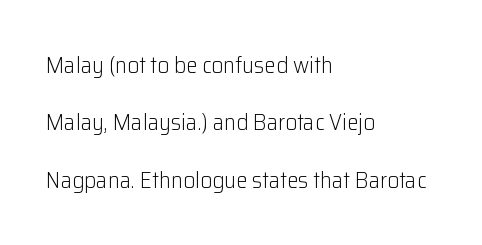
{"italic": "no", "bold": "no", "underline": "no", "align": "left", "line_spacing": "loose", "line_spacing_ratio": 2.49, "letter_spacing": "normal", "letter_spacing_em": 0.0, "glyph_px": 23}
